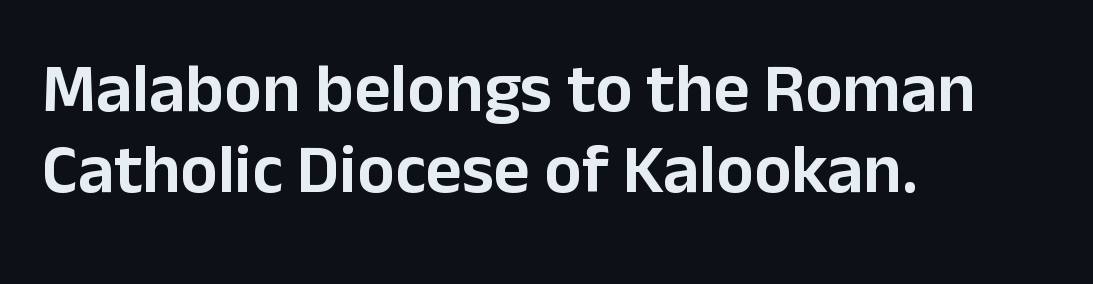
{"serif": "no", "italic": "no", "width": "normal", "stroke_contrast": "low", "x_height": "medium", "monospaced": "no", "underline": "no", "align": "left", "line_spacing_ratio": 1.16, "letter_spacing": "normal", "letter_spacing_em": 0.0, "glyph_px": 70}
